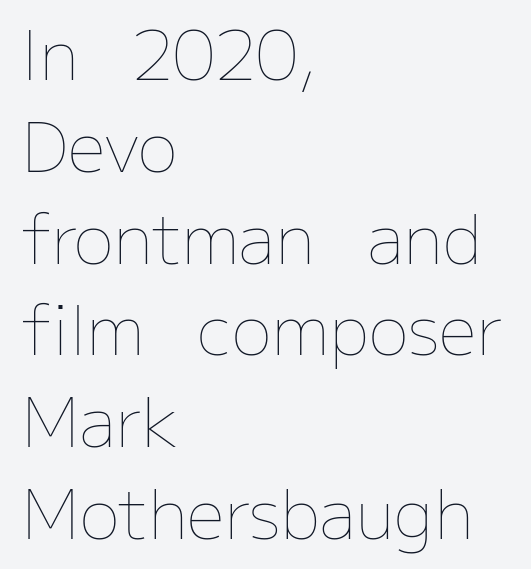
{"italic": "no", "bold": "no", "weight": "thin", "width": "normal", "stroke_contrast": "low", "x_height": "medium", "monospaced": "no", "underline": "no", "align": "left", "line_spacing": "normal", "line_spacing_ratio": 1.37, "letter_spacing": "normal", "letter_spacing_em": 0.0, "glyph_px": 67}
